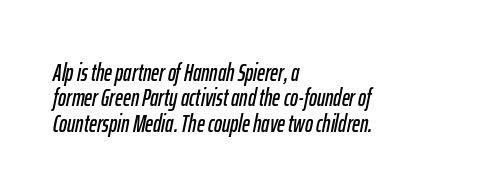
The space between consecutive lines is stingy. Every character sits at an angle, as italics do. Beneath every word, the page is bare. Typeset ragged right — the left edge is the straight one. Tracking value appears to be zero — textbook default spacing.
